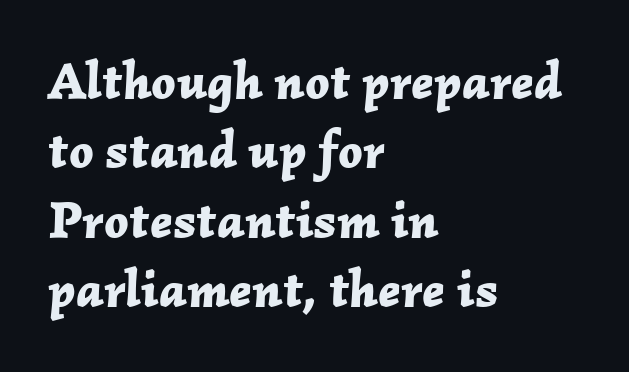
Q: Is the text bold? A: Yes.
Q: Is the text italic (slanted)? A: Yes, it leans right by about 2 degrees.
Q: Is the text underlined? A: No.
Q: How is the paragraph aligned? A: Left-aligned.
Q: Is the spacing between letters normal or unusually wide? A: Normal.
Q: Is the spacing between lines tight, normal or loose? A: Normal.
Q: Width (condensed, normal, or wide)? A: Normal.
Q: Stroke contrast? A: Low.
Q: x-height? A: Medium.
Q: Monospaced? A: No.
